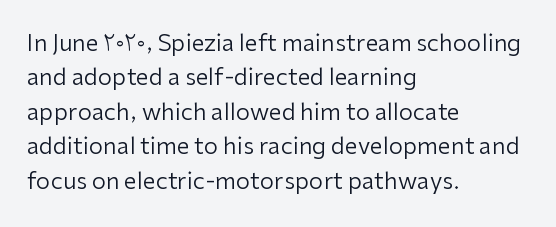
Q: Is the text bold? A: No.
Q: Is the text italic (slanted)? A: No, it is upright.
Q: Is the text underlined? A: No.
Q: How is the paragraph aligned? A: Left-aligned.
Q: Is the spacing between letters normal or unusually wide? A: Normal.
Q: Is the spacing between lines tight, normal or loose? A: Normal.
